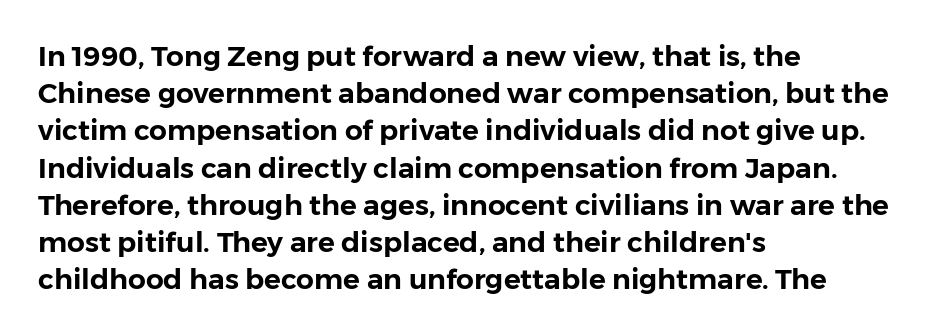
{"serif": "no", "italic": "no", "width": "normal", "stroke_contrast": "low", "x_height": "medium", "monospaced": "no", "underline": "no", "align": "left", "line_spacing": "normal", "line_spacing_ratio": 1.33, "letter_spacing": "normal", "letter_spacing_em": 0.0, "glyph_px": 28}
